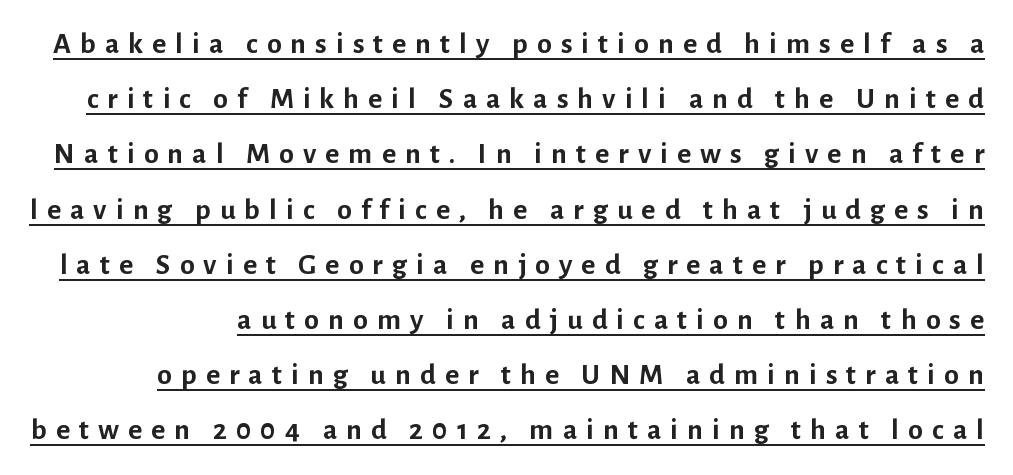
{"serif": "no", "italic": "no", "bold": "yes", "weight": "semibold", "width": "normal", "stroke_contrast": "low", "x_height": "medium", "monospaced": "no", "underline": "yes", "line_spacing_ratio": 1.84, "letter_spacing": "wide", "letter_spacing_em": 0.3, "glyph_px": 30}
